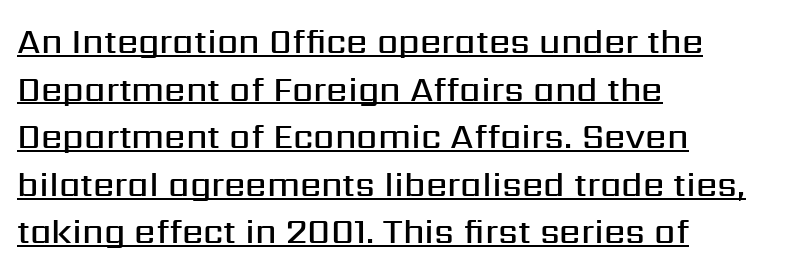
The image shows 34 px semibold sans-serif type, upright; set left-aligned, normal line spacing (1.4x), normal letter spacing, underlined; medium stroke contrast and a medium x-height.
